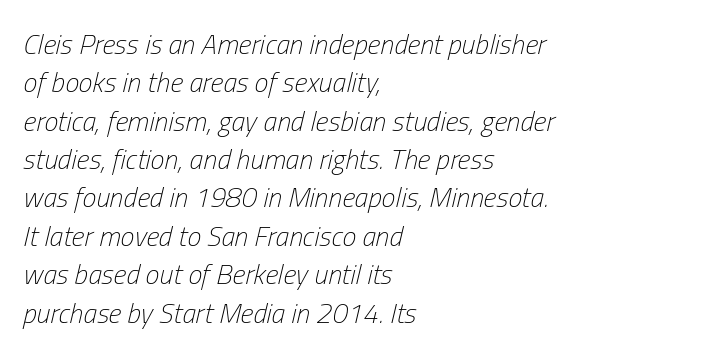
{"italic": "yes", "lean": "right", "slant_degrees": 13, "bold": "no", "weight": "light", "width": "condensed", "stroke_contrast": "low", "x_height": "medium", "monospaced": "no", "underline": "no", "align": "left", "line_spacing": "normal", "line_spacing_ratio": 1.37, "letter_spacing": "normal", "letter_spacing_em": 0.0, "glyph_px": 28}
